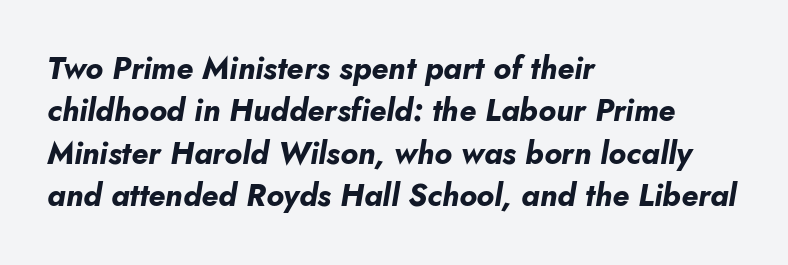
{"italic": "yes", "lean": "right", "slant_degrees": 10, "bold": "yes", "weight": "bold", "width": "normal", "stroke_contrast": "low", "x_height": "small", "monospaced": "no", "underline": "no", "align": "left", "line_spacing": "normal", "line_spacing_ratio": 1.37, "letter_spacing": "normal", "letter_spacing_em": 0.0, "glyph_px": 31}
